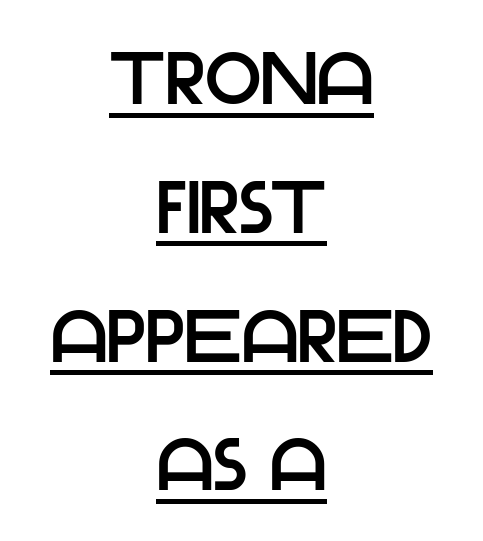
The image shows 74 px sans-serif type, upright; set centered, line spacing 1.74x, normal letter spacing, underlined; low stroke contrast and a large x-height.
